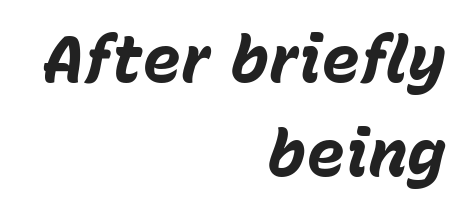
{"italic": "yes", "lean": "right", "slant_degrees": 15, "bold": "yes", "weight": "bold", "width": "normal", "stroke_contrast": "low", "x_height": "medium", "monospaced": "no", "underline": "no", "align": "right", "line_spacing": "normal", "line_spacing_ratio": 1.45, "letter_spacing": "normal", "letter_spacing_em": 0.0, "glyph_px": 65}
